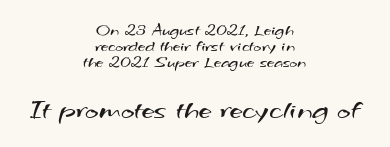
The image shows 29 px regular-weight, wide sans-serif type; set centered, tight line spacing (0.95x), normal letter spacing, not underlined; the second (bottom) block is 1.71x larger; medium stroke contrast and a small x-height.
